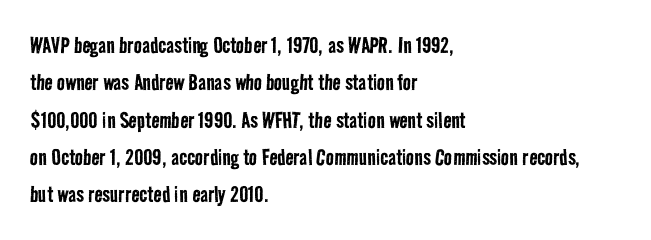
Caption: face not bold, strokes unweighted. Short note: letters normally spaced. The area under the type is left untouched. Typeset ragged right — the left edge is the straight one.
